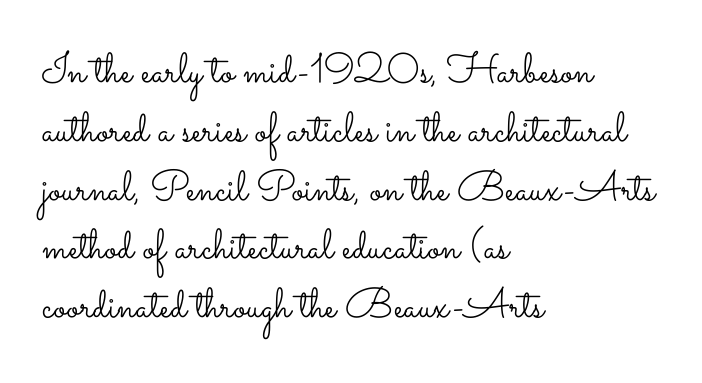
Q: Is the text bold? A: No.
Q: Is the text italic (slanted)? A: Yes.
Q: Is the text underlined? A: No.
Q: How is the paragraph aligned? A: Left-aligned.
Q: Is the spacing between letters normal or unusually wide? A: Normal.
Q: Is the spacing between lines tight, normal or loose? A: Normal.
Q: Width (condensed, normal, or wide)? A: Wide.
Q: Stroke contrast? A: Low.
Q: x-height? A: Small.
Q: Monospaced? A: No.
